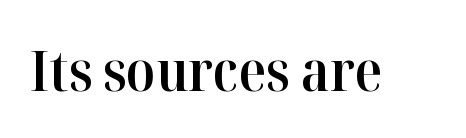
Decoration check: the copy has no underline. This sample uses a serif face. Note the varied advance widths — an 'i' is clearly narrower than an 'm'. Firm but not heavy-handed strokes: this text is semibold. Rendered with straight, roman letterforms.
